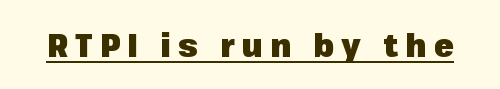
The image shows 32 px heavy sans-serif type, upright; set unusually wide letter spacing (+0.24 em), underlined; low stroke contrast and a medium x-height.
